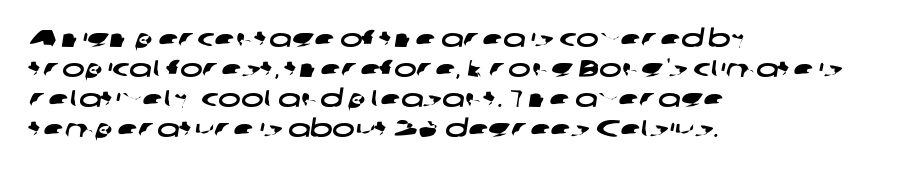
{"underline": "no", "align": "left", "line_spacing": "normal", "line_spacing_ratio": 1.25, "letter_spacing": "normal", "letter_spacing_em": 0.0, "glyph_px": 24}
